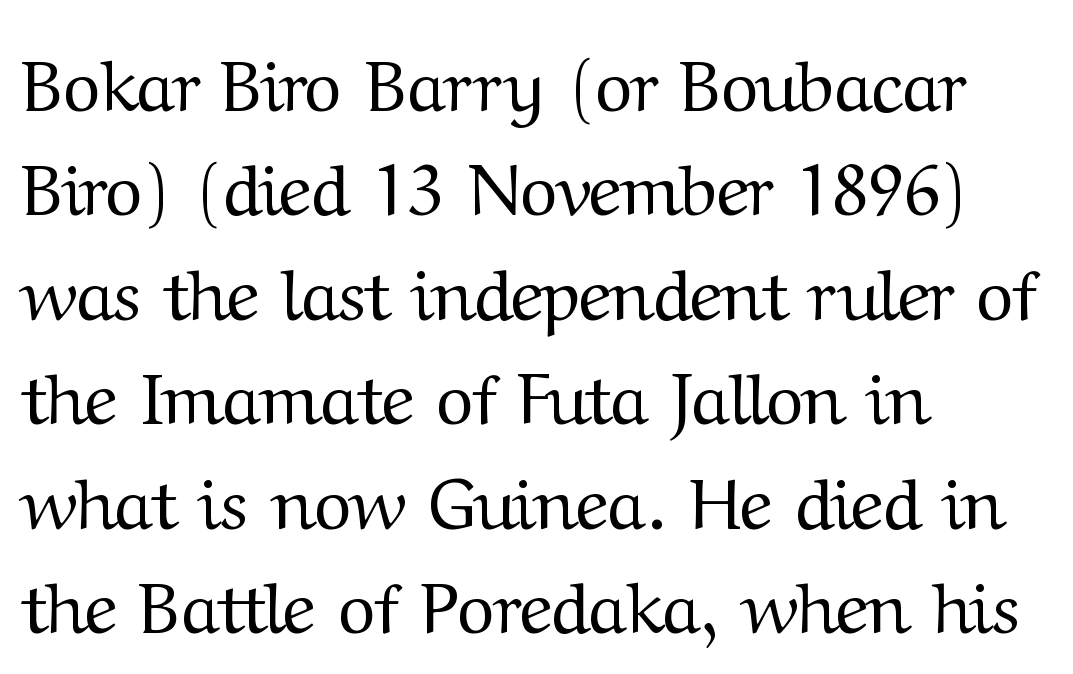
The image shows 72 px regular-weight serif type, upright; set left-aligned, normal line spacing (1.45x), normal letter spacing, not underlined; medium stroke contrast and a medium x-height.
